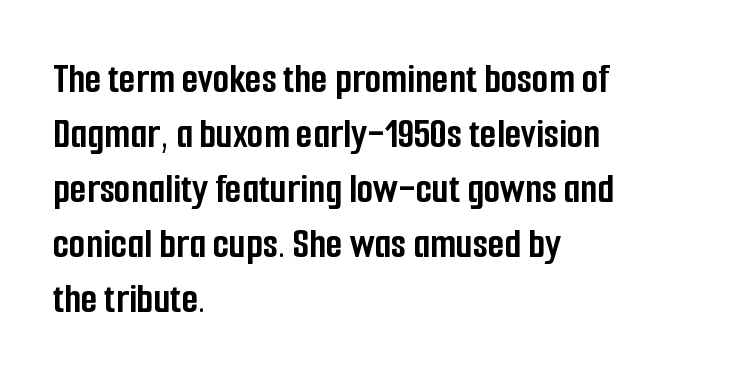
The image shows 43 px semibold, condensed sans-serif type, upright; set left-aligned, normal line spacing (1.28x), normal letter spacing, not underlined; low stroke contrast and a medium x-height.
